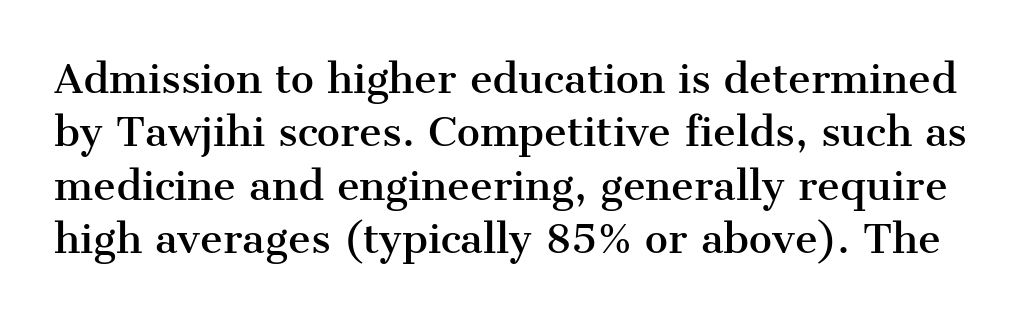
The image shows 39 px serif type, upright; set normal line spacing (1.37x), normal letter spacing, not underlined; medium stroke contrast and a medium x-height.
